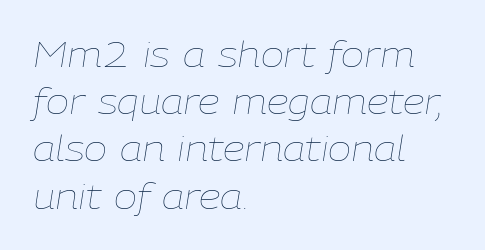
{"italic": "yes", "lean": "right", "slant_degrees": 9, "bold": "no", "weight": "thin", "width": "normal", "stroke_contrast": "low", "x_height": "medium", "monospaced": "no", "underline": "no", "align": "left", "line_spacing": "normal", "line_spacing_ratio": 1.35, "letter_spacing": "normal", "letter_spacing_em": 0.0, "glyph_px": 35}
